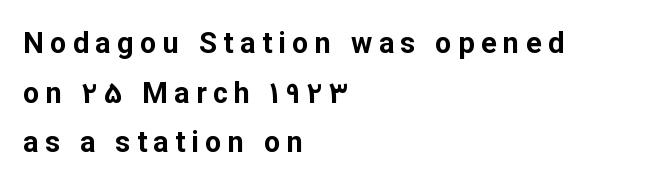
Q: Is the text bold? A: Yes.
Q: Is the text italic (slanted)? A: No, it is upright.
Q: Is the typeface a serif or a sans-serif typeface? A: Sans-serif.
Q: Is the text underlined? A: No.
Q: How is the paragraph aligned? A: Left-aligned.
Q: Is the spacing between letters normal or unusually wide? A: Unusually wide.
Q: Width (condensed, normal, or wide)? A: Normal.
Q: Stroke contrast? A: Low.
Q: x-height? A: Medium.
Q: Monospaced? A: No.
